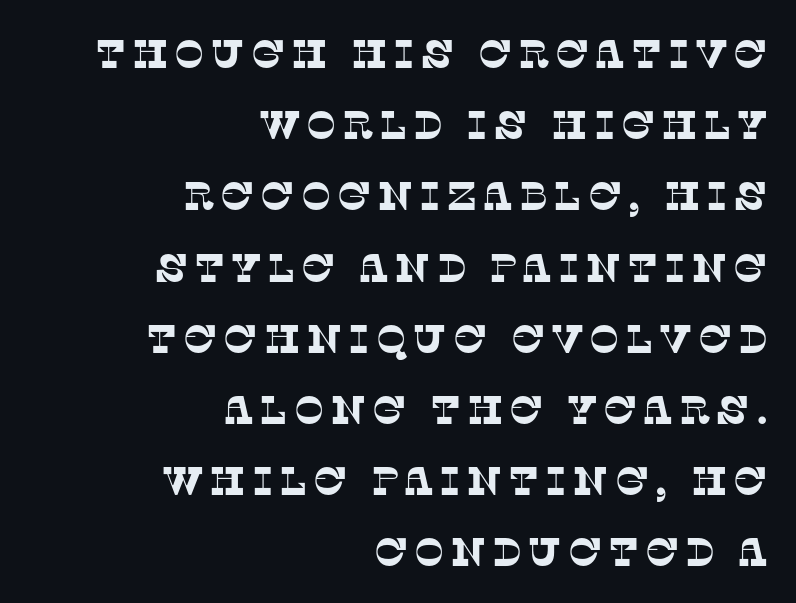
One-word summary of the alignment: right. Unmarked baselines from the first word to the last. Yep, those are serifs on the letters. The passage shown is typed in a proportional face where columns would drift.
